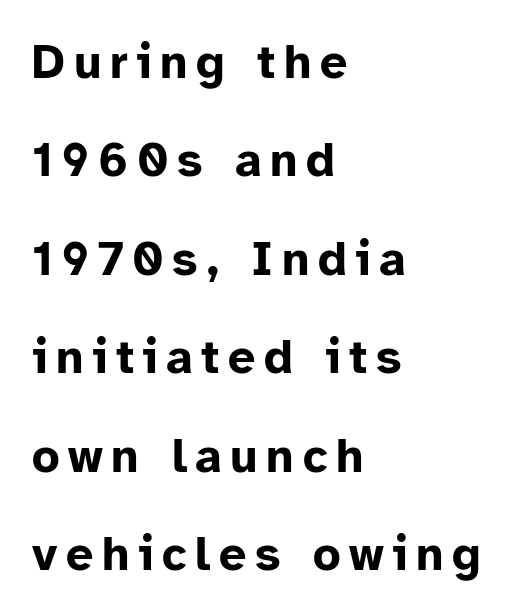
Each glyph is drawn with heavy, bold strokes. Every character sits straight up, as roman type does. Baseline-to-baseline distance is far greater than the letter height. To sum up the face: it is a sans, with no serifs. Proportional: the letters do not fall into vertical columns. Any mark beneath the type? The region is blank.
